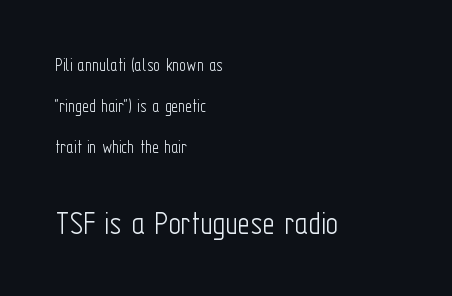
Q: Is the text bold? A: No.
Q: Is the text italic (slanted)? A: No, it is upright.
Q: Is the typeface a serif or a sans-serif typeface? A: Sans-serif.
Q: Is the text underlined? A: No.
Q: How is the paragraph aligned? A: Left-aligned.
Q: Is the spacing between letters normal or unusually wide? A: Normal.
Q: Is the spacing between lines tight, normal or loose? A: Loose.
Q: Which block of text is set in a larger size, the first (top) or the second (bottom)? A: The second (bottom) one.
Q: Width (condensed, normal, or wide)? A: Condensed.
Q: Stroke contrast? A: Low.
Q: x-height? A: Medium.
Q: Monospaced? A: No.
